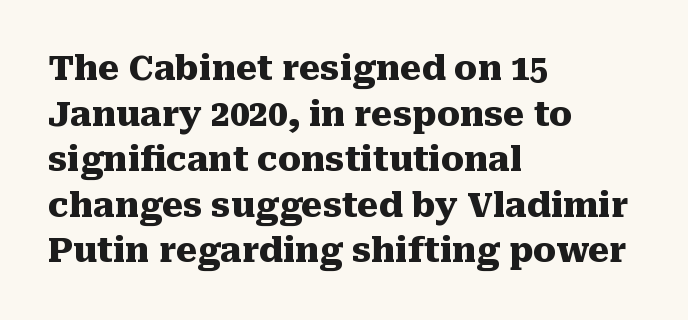
The image shows 34 px heavy serif type, upright; set left-aligned, normal line spacing (1.34x), normal letter spacing, not underlined; medium stroke contrast and a medium x-height.
